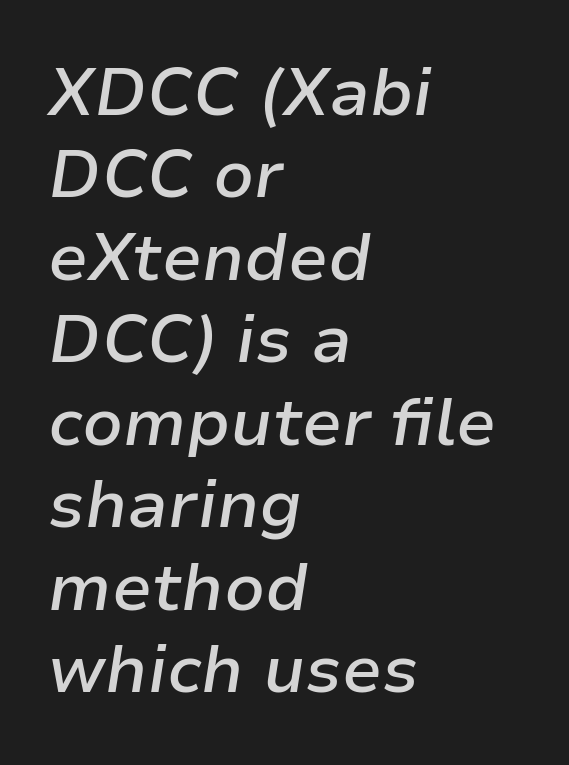
The image shows 66 px semibold type, italic (leaning right); set left-aligned, normal line spacing (1.25x), normal letter spacing, not underlined; low stroke contrast and a medium x-height.
